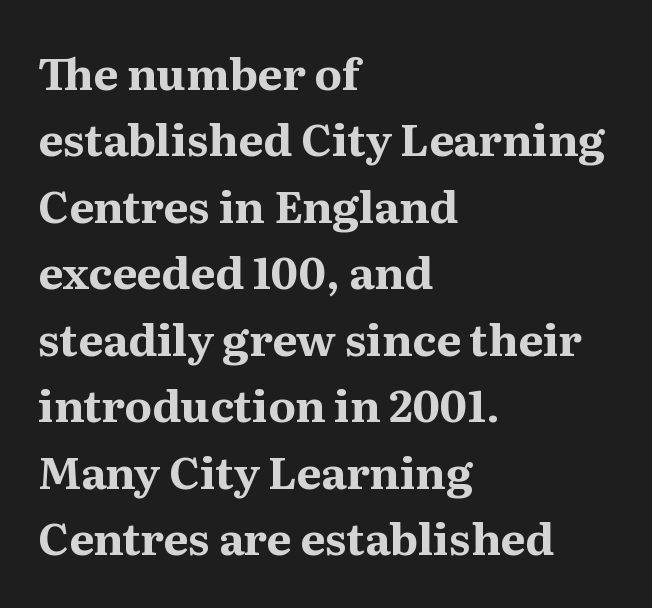
{"serif": "yes", "italic": "no", "bold": "yes", "weight": "bold", "width": "normal", "stroke_contrast": "medium", "x_height": "medium", "monospaced": "no", "underline": "no", "align": "left", "line_spacing": "normal", "line_spacing_ratio": 1.51, "letter_spacing": "normal", "letter_spacing_em": 0.0, "glyph_px": 44}
